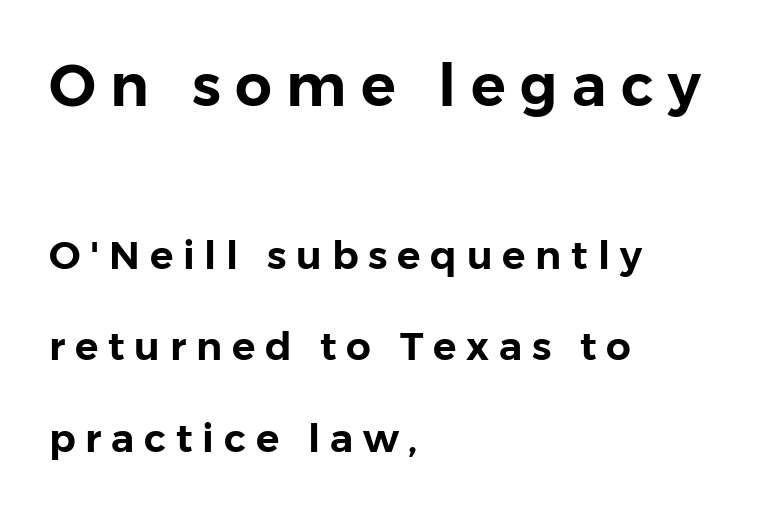
{"serif": "no", "italic": "no", "width": "normal", "stroke_contrast": "low", "x_height": "medium", "monospaced": "no", "underline": "no", "align": "left", "line_spacing": "loose", "line_spacing_ratio": 2.34, "letter_spacing": "wide", "letter_spacing_em": 0.25, "larger_block": "first", "size_ratio": 1.49, "glyph_px": 58}
